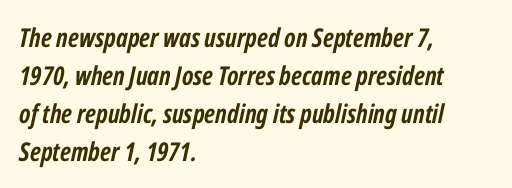
Yep, that's italic — everything's leaning. Normally led — the rows are evenly, conventionally spaced. The letterforms sit shoulder to shoulder at normal distance. These lines stack with their left ends in a neat column. Underlining? Definitely not there.
